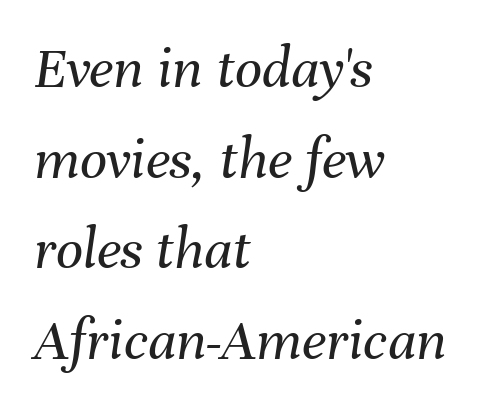
The image shows 60 px regular-weight type, italic (leaning right); set left-aligned, normal line spacing (1.51x), normal letter spacing, not underlined; medium stroke contrast and a medium x-height.
